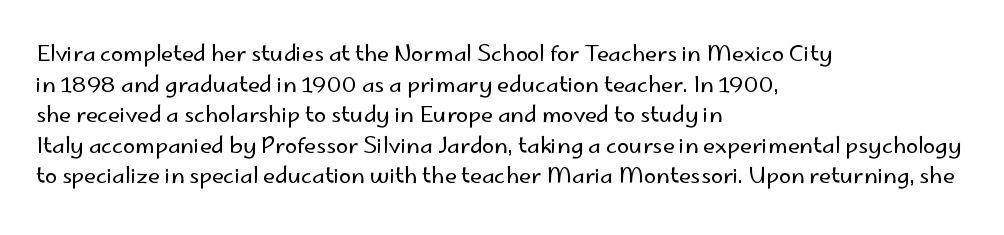
Q: Is the text bold? A: No.
Q: Is the text italic (slanted)? A: No, it is upright.
Q: Is the text underlined? A: No.
Q: How is the paragraph aligned? A: Left-aligned.
Q: Is the spacing between letters normal or unusually wide? A: Normal.
Q: Is the spacing between lines tight, normal or loose? A: Normal.
